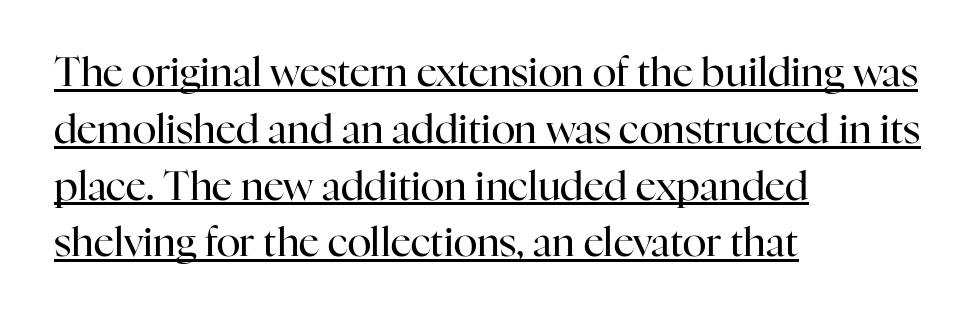
{"serif": "yes", "italic": "no", "bold": "no", "weight": "regular", "width": "normal", "stroke_contrast": "high", "x_height": "medium", "monospaced": "no", "underline": "yes", "align": "left", "line_spacing": "normal", "line_spacing_ratio": 1.42, "letter_spacing": "normal", "letter_spacing_em": 0.0, "glyph_px": 40}
